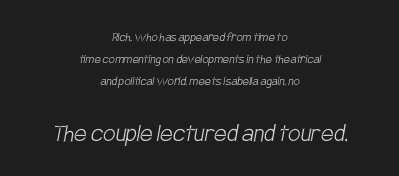
Q: Is the text bold? A: No.
Q: Is the typeface a serif or a sans-serif typeface? A: Sans-serif.
Q: Is the text underlined? A: No.
Q: How is the paragraph aligned? A: Centered.
Q: Is the spacing between letters normal or unusually wide? A: Normal.
Q: Is the spacing between lines tight, normal or loose? A: Normal.
Q: Which block of text is set in a larger size, the first (top) or the second (bottom)? A: The second (bottom) one.
Q: Width (condensed, normal, or wide)? A: Condensed.
Q: Stroke contrast? A: Low.
Q: x-height? A: Large.
Q: Monospaced? A: No.
